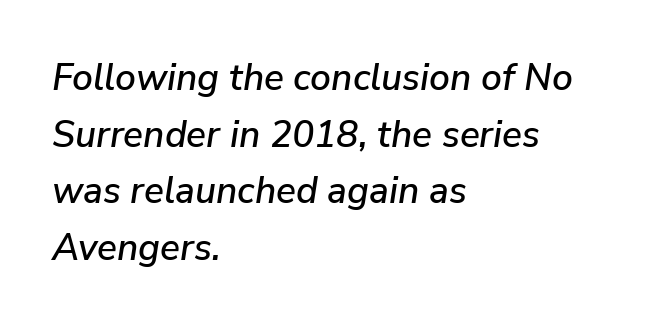
Think of a printed novel: that variable character pitch is what you see here. Leftover space on each line is placed entirely after the last word. The rendering uses a moderate line-height, typical for paragraphs. Is the letter spacing exaggerated? No — it looks like the ordinary default. In terms of posture, this sample is oblique. Check under the words: just untouched page.
